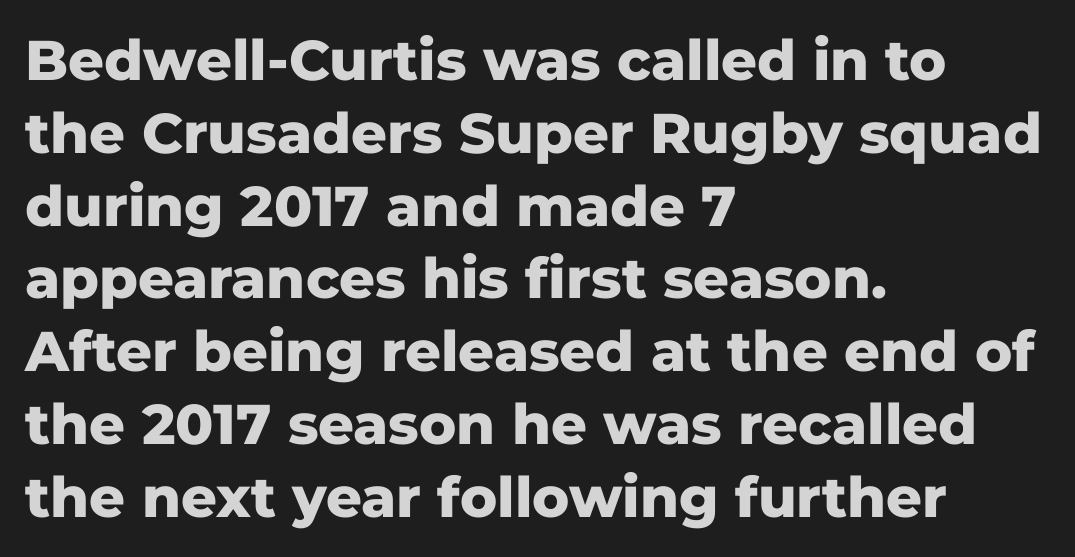
The image shows 56 px heavy sans-serif type, upright; set left-aligned, normal line spacing (1.3x), normal letter spacing, not underlined; low stroke contrast and a medium x-height.
